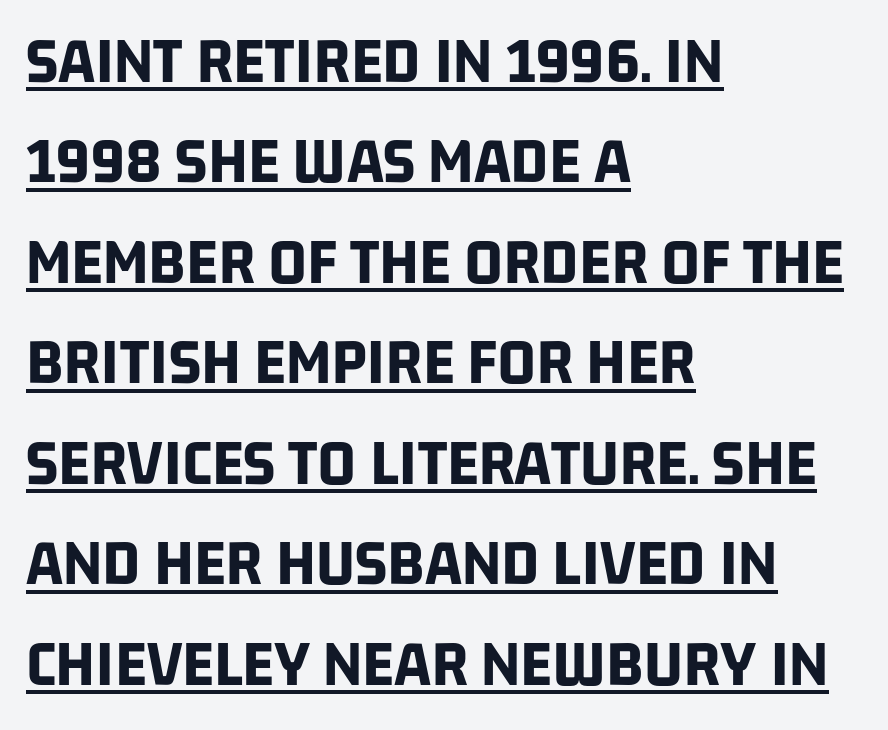
Q: Is the text bold? A: Yes.
Q: Is the typeface a serif or a sans-serif typeface? A: Sans-serif.
Q: Is the text underlined? A: Yes.
Q: How is the paragraph aligned? A: Left-aligned.
Q: Is the spacing between letters normal or unusually wide? A: Normal.
Q: Is the spacing between lines tight, normal or loose? A: Normal.
Q: Width (condensed, normal, or wide)? A: Condensed.
Q: Stroke contrast? A: Low.
Q: x-height? A: Large.
Q: Monospaced? A: No.
